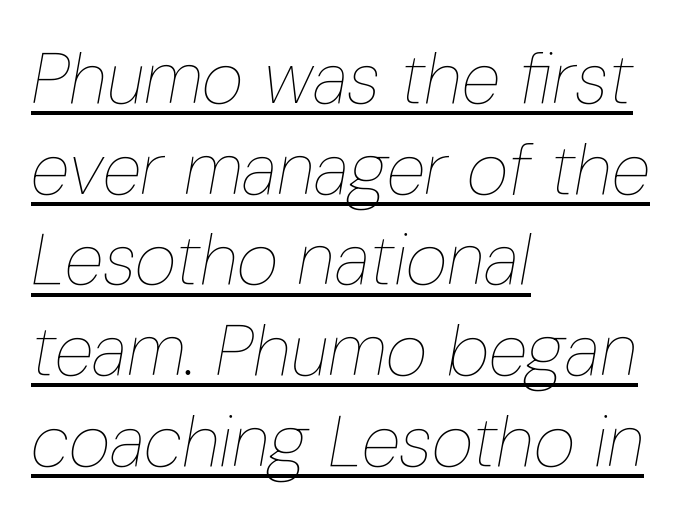
The image shows 72 px thin, condensed type, italic (leaning right); set left-aligned, normal line spacing (1.26x), normal letter spacing, underlined; low stroke contrast and a medium x-height.
